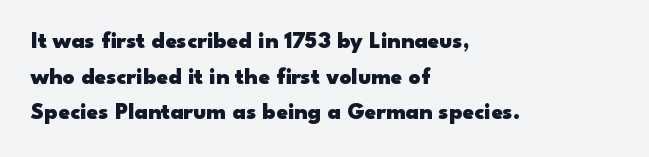
The image shows 23 px bold type, upright; set left-aligned, normal line spacing (1.55x), normal letter spacing, not underlined.
